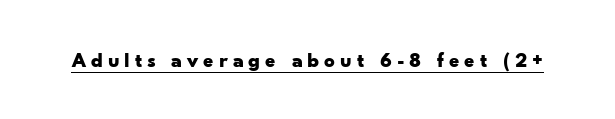
The image shows 21 px bold type, upright; set unusually wide letter spacing (+0.23 em), underlined.
